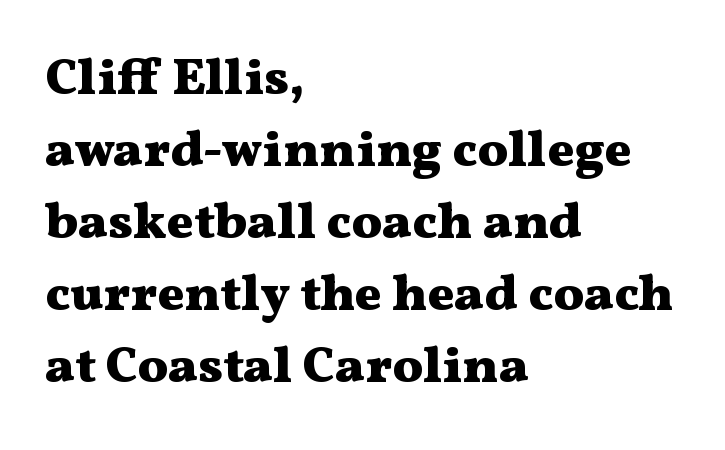
Q: Is the text bold? A: Yes.
Q: Is the text italic (slanted)? A: No, it is upright.
Q: Is the typeface a serif or a sans-serif typeface? A: Serif.
Q: Is the text underlined? A: No.
Q: How is the paragraph aligned? A: Left-aligned.
Q: Is the spacing between letters normal or unusually wide? A: Normal.
Q: Is the spacing between lines tight, normal or loose? A: Normal.
Q: Width (condensed, normal, or wide)? A: Wide.
Q: Stroke contrast? A: Medium.
Q: x-height? A: Medium.
Q: Monospaced? A: No.
